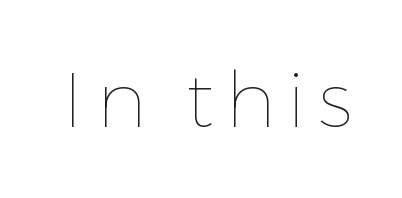
{"italic": "no", "bold": "no", "weight": "thin", "width": "normal", "stroke_contrast": "low", "x_height": "medium", "monospaced": "no", "underline": "no", "glyph_px": 78}
